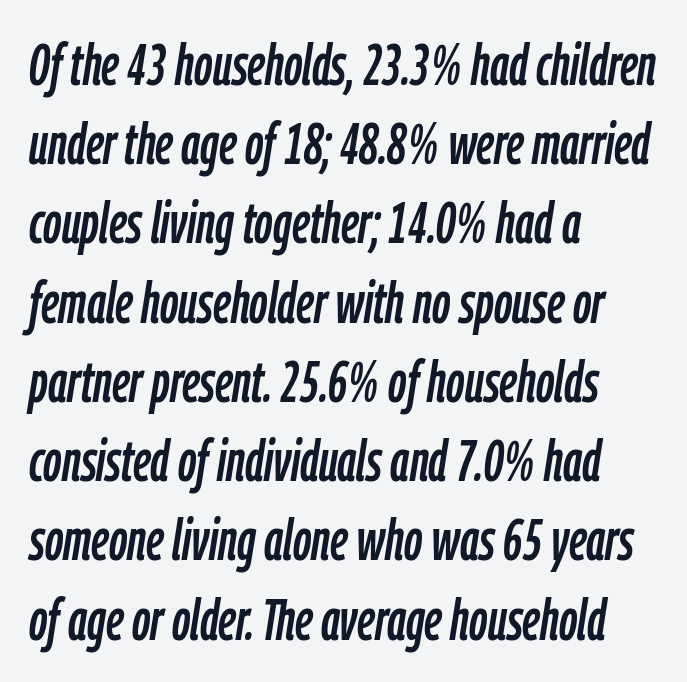
This sample has the flowing, uneven cadence of proportional lettering. The space beneath each line is pristine and unruled. Caption: multi-line text, flush left, ragged right. A normal amount of white space separates one row of letters from the next.
